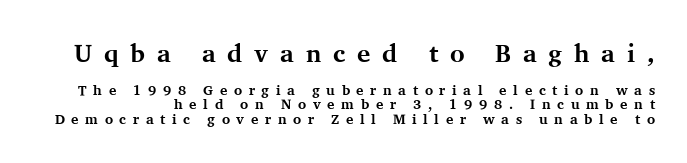
The strip under each line holds only bare page. You get the large type first, then a drop to smaller type. Short note: letters widely spaced. No italicization has been applied; the sample stays upright. Leading is clearly below the norm, producing a dense column. The sample has been set heavy, in full bold.
